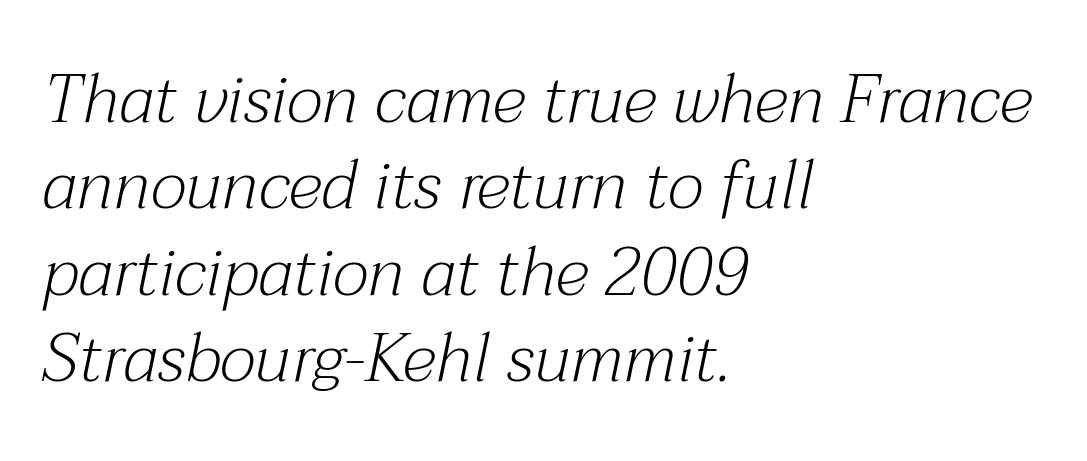
{"serif": "yes", "italic": "yes", "lean": "right", "slant_degrees": 12, "bold": "no", "weight": "light", "width": "normal", "stroke_contrast": "medium", "x_height": "medium", "monospaced": "no", "underline": "no", "align": "left", "line_spacing": "normal", "line_spacing_ratio": 1.27, "letter_spacing": "normal", "letter_spacing_em": 0.0, "glyph_px": 68}
